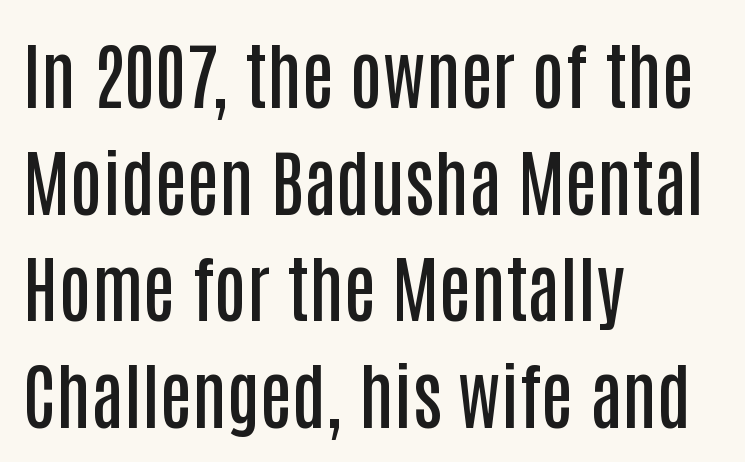
Q: Is the text bold? A: Semi-bold.
Q: Is the text italic (slanted)? A: No, it is upright.
Q: Is the typeface a serif or a sans-serif typeface? A: Sans-serif.
Q: Is the text underlined? A: No.
Q: How is the paragraph aligned? A: Left-aligned.
Q: Is the spacing between letters normal or unusually wide? A: Normal.
Q: Is the spacing between lines tight, normal or loose? A: Normal.
Q: Width (condensed, normal, or wide)? A: Condensed.
Q: Stroke contrast? A: Low.
Q: x-height? A: Large.
Q: Monospaced? A: No.
